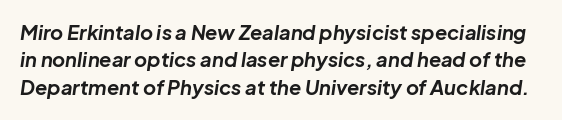
The image shows 20 px bold type, italic (leaning right); set normal line spacing (1.37x), normal letter spacing, not underlined.
